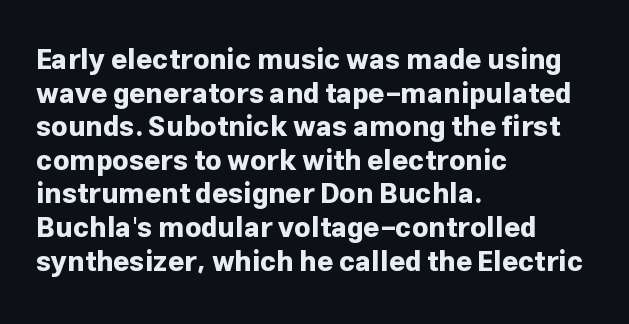
The image shows 28 px bold sans-serif type, upright; set left-aligned, line spacing 1.2x, normal letter spacing, not underlined; low stroke contrast and a medium x-height.
